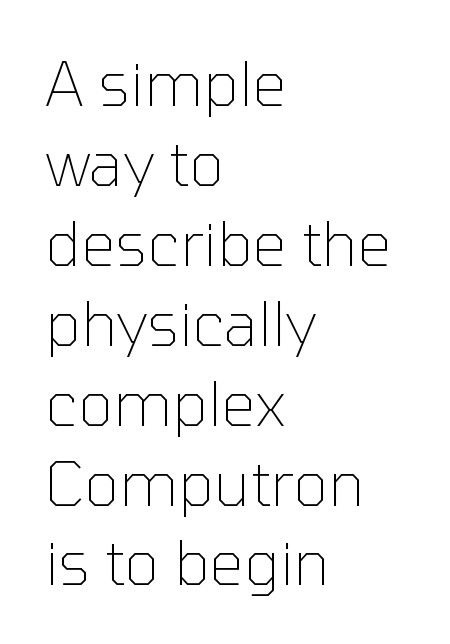
Q: Is the text bold? A: No.
Q: Is the text italic (slanted)? A: No, it is upright.
Q: Is the typeface a serif or a sans-serif typeface? A: Sans-serif.
Q: Is the text underlined? A: No.
Q: How is the paragraph aligned? A: Left-aligned.
Q: Is the spacing between letters normal or unusually wide? A: Normal.
Q: Is the spacing between lines tight, normal or loose? A: Normal.
Q: Width (condensed, normal, or wide)? A: Normal.
Q: Stroke contrast? A: Low.
Q: x-height? A: Medium.
Q: Monospaced? A: No.
